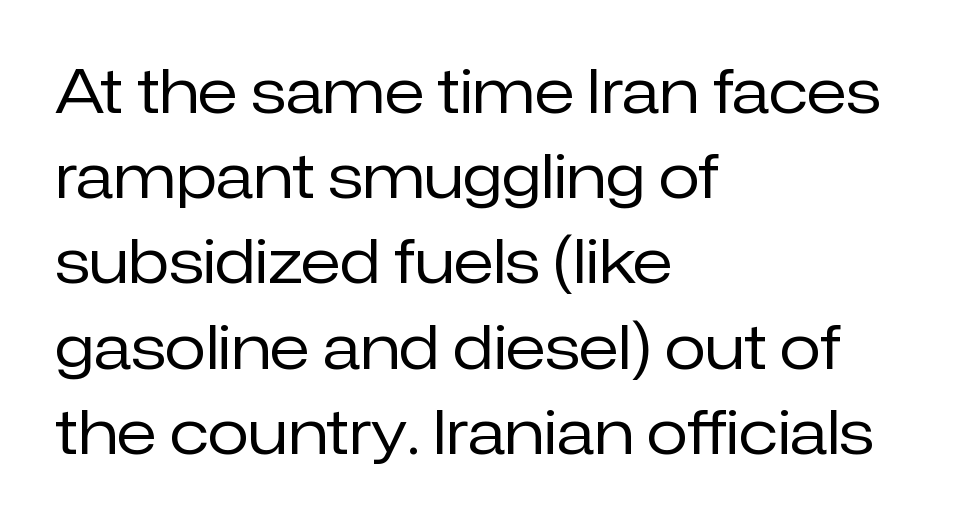
The rendering anchors every line to the left-hand side. Serifs: no, the terminals of the letterforms are clean. A typesetter would call this proportional, since set widths differ per character. Unbolded letterforms with no extra heft.
